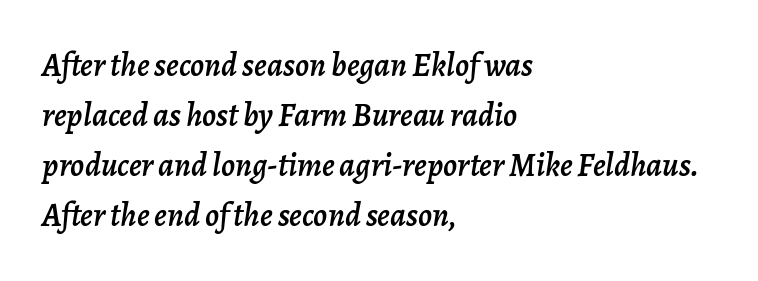
The typography opts for an oblique posture over an upright one. Horizontally, the lines are justified to the leading edge only. A typesetter would call this leading conventional body-copy spacing. Character widths vary here, with narrow letters taking less room than wide ones. Descenders are the only things crossing below the line. Spacing between characters is what you'd get straight out of the box.
